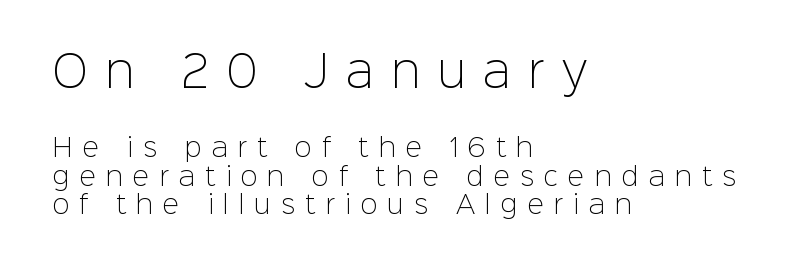
{"serif": "no", "italic": "no", "bold": "no", "weight": "light", "width": "normal", "stroke_contrast": "low", "x_height": "medium", "monospaced": "no", "underline": "no", "align": "left", "line_spacing": "tight", "line_spacing_ratio": 1.14, "letter_spacing": "wide", "letter_spacing_em": 0.4, "larger_block": "first", "size_ratio": 1.72, "glyph_px": 43}
